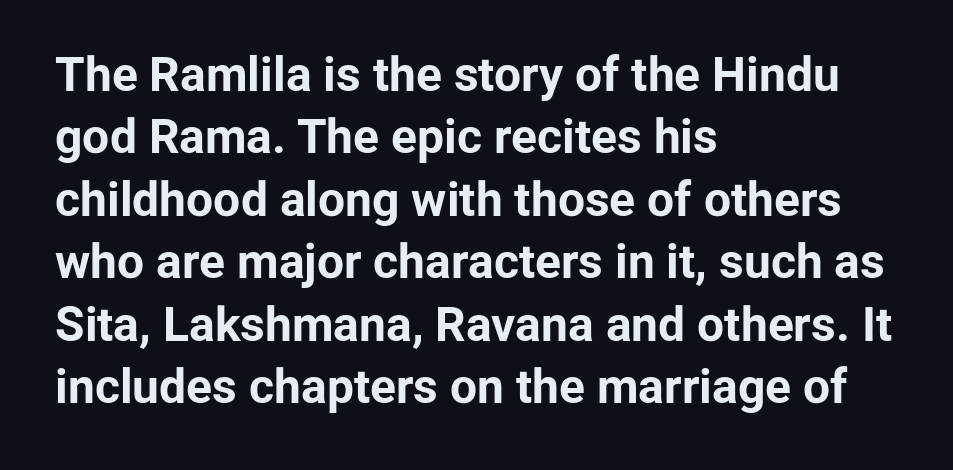
The image shows 48 px bold sans-serif type, upright; set left-aligned, normal line spacing (1.3x), normal letter spacing, not underlined; low stroke contrast and a medium x-height.
